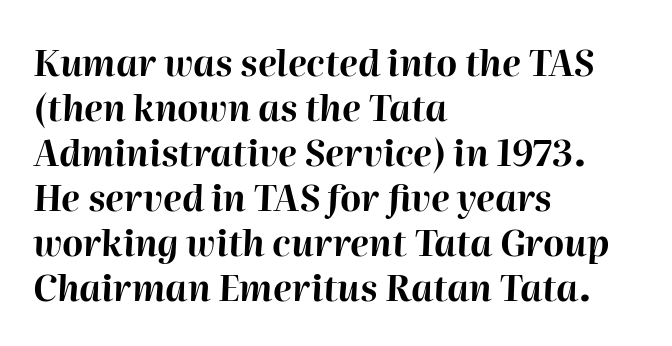
The image shows 36 px bold type, italic (leaning right); set left-aligned, normal line spacing (1.25x), normal letter spacing, not underlined; high stroke contrast and a medium x-height.
